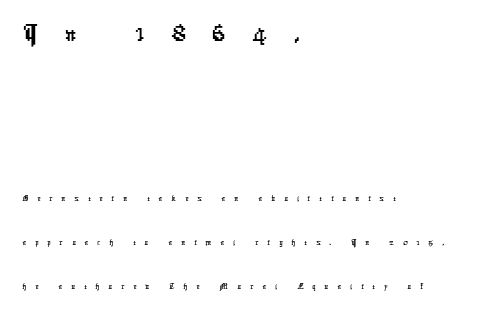
Think of a printed novel: that variable character pitch is what you see here. The earlier block is typeset at a bigger size than the later block. Descender tails drop into unmarked territory. This rendering widens character spacing well past its baseline value. These lines stack with their left ends in a neat column.
